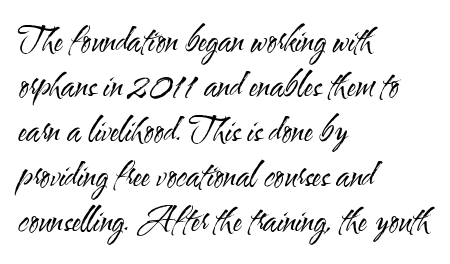
The image shows 33 px regular-weight, condensed sans-serif type; set left-aligned, normal line spacing (1.36x), normal letter spacing, not underlined; medium stroke contrast and a small x-height.
